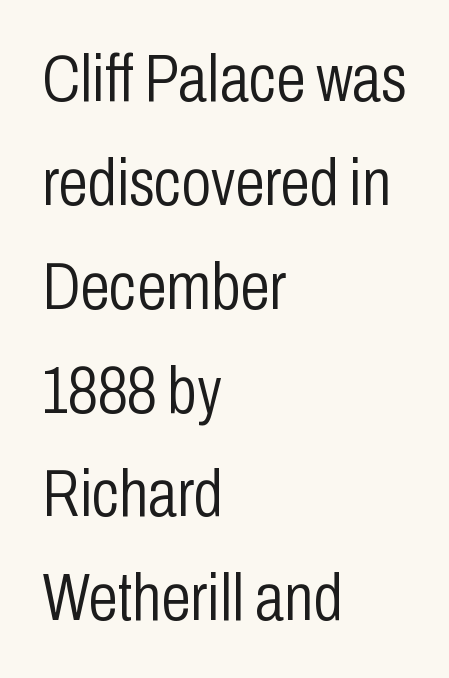
{"serif": "no", "italic": "no", "bold": "no", "weight": "light", "width": "condensed", "stroke_contrast": "low", "x_height": "medium", "monospaced": "no", "underline": "no", "align": "left", "line_spacing": "normal", "line_spacing_ratio": 1.55, "letter_spacing": "normal", "letter_spacing_em": 0.0, "glyph_px": 67}
